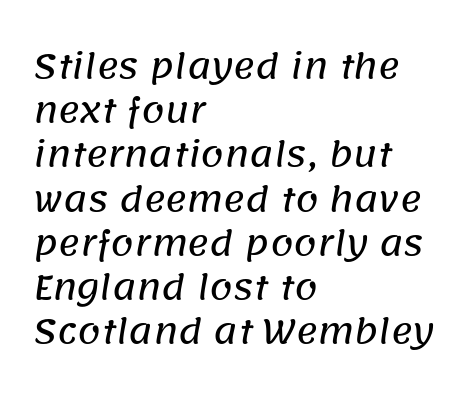
The image shows 33 px sans-serif type; set left-aligned, normal line spacing (1.34x), normal letter spacing, not underlined; low stroke contrast and a large x-height.
